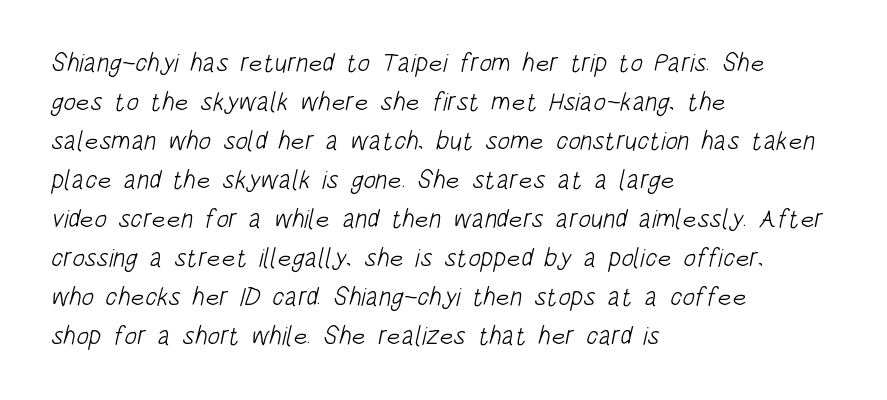
Q: Is the text bold? A: No.
Q: Is the text underlined? A: No.
Q: How is the paragraph aligned? A: Left-aligned.
Q: Is the spacing between letters normal or unusually wide? A: Normal.
Q: Is the spacing between lines tight, normal or loose? A: Normal.
